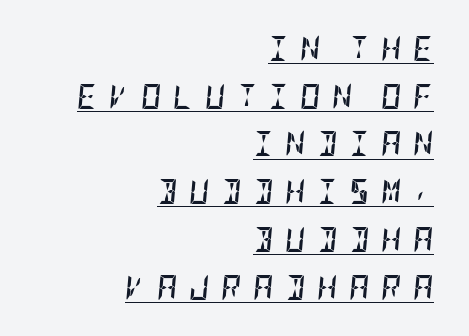
{"italic": "yes", "lean": "right", "slant_degrees": 5, "bold": "yes", "underline": "yes", "align": "right", "line_spacing": "loose", "line_spacing_ratio": 1.91, "letter_spacing": "wide", "letter_spacing_em": 0.46, "glyph_px": 25}
